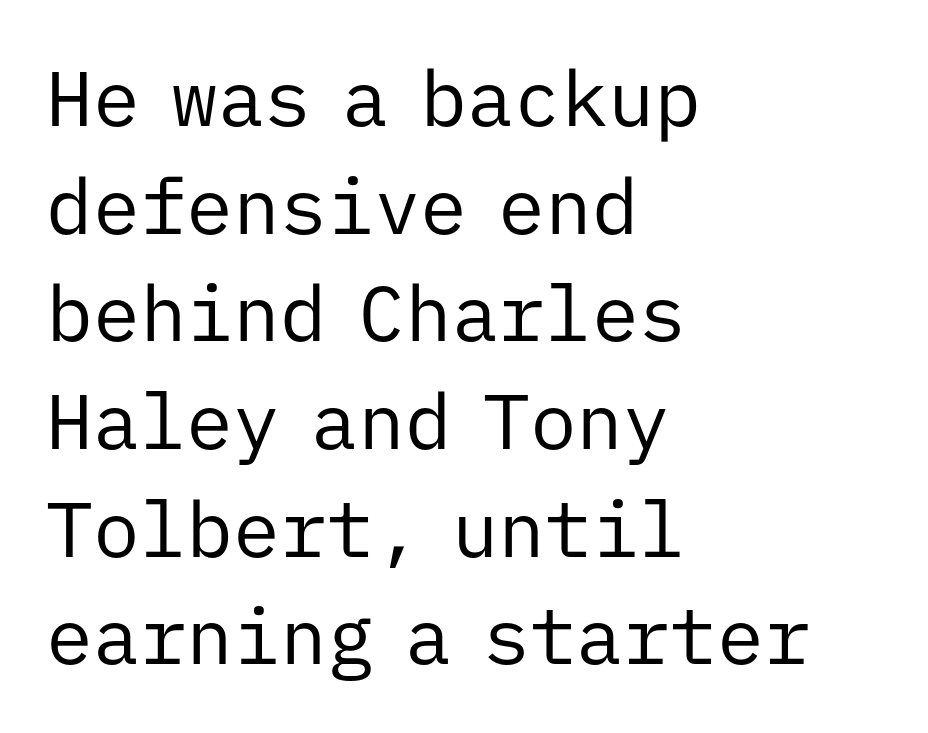
{"serif": "no", "italic": "no", "bold": "no", "weight": "regular", "width": "normal", "stroke_contrast": "low", "x_height": "medium", "monospaced": "yes", "underline": "no", "align": "left", "line_spacing": "normal", "line_spacing_ratio": 1.38, "letter_spacing": "normal", "letter_spacing_em": 0.0, "glyph_px": 78}
